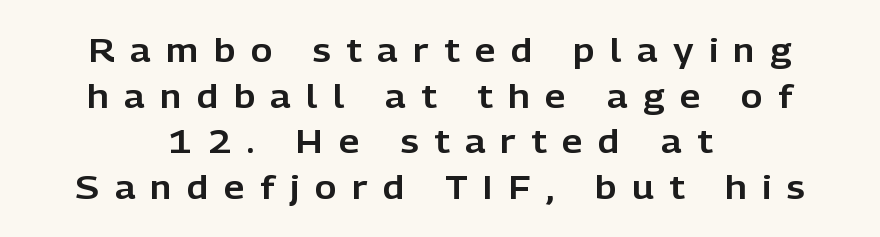
{"serif": "no", "italic": "no", "width": "normal", "stroke_contrast": "low", "x_height": "medium", "monospaced": "no", "underline": "no", "align": "center", "line_spacing": "normal", "line_spacing_ratio": 1.38, "letter_spacing": "wide", "letter_spacing_em": 0.47, "glyph_px": 33}
